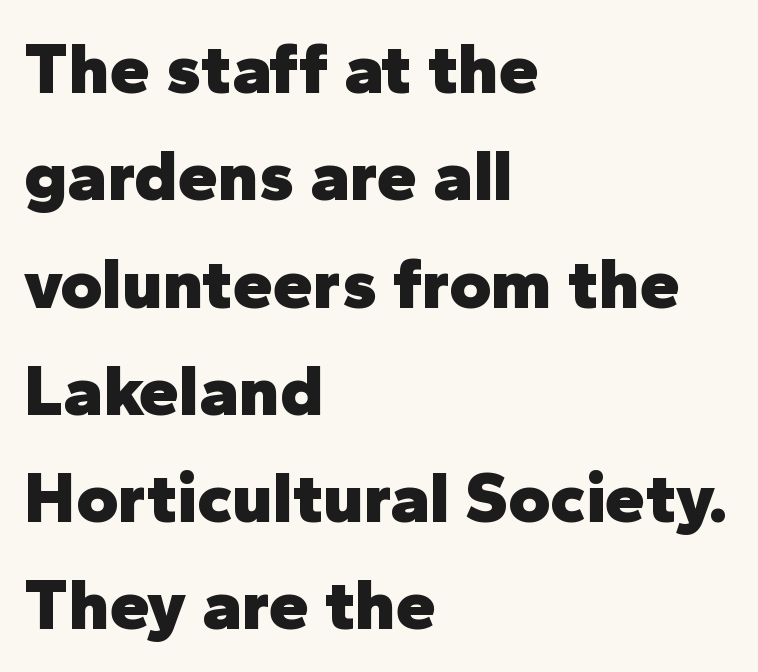
{"serif": "no", "italic": "no", "bold": "yes", "weight": "heavy", "width": "normal", "stroke_contrast": "low", "x_height": "medium", "monospaced": "no", "underline": "no", "align": "left", "line_spacing": "normal", "line_spacing_ratio": 1.49, "letter_spacing": "normal", "letter_spacing_em": 0.0, "glyph_px": 72}
